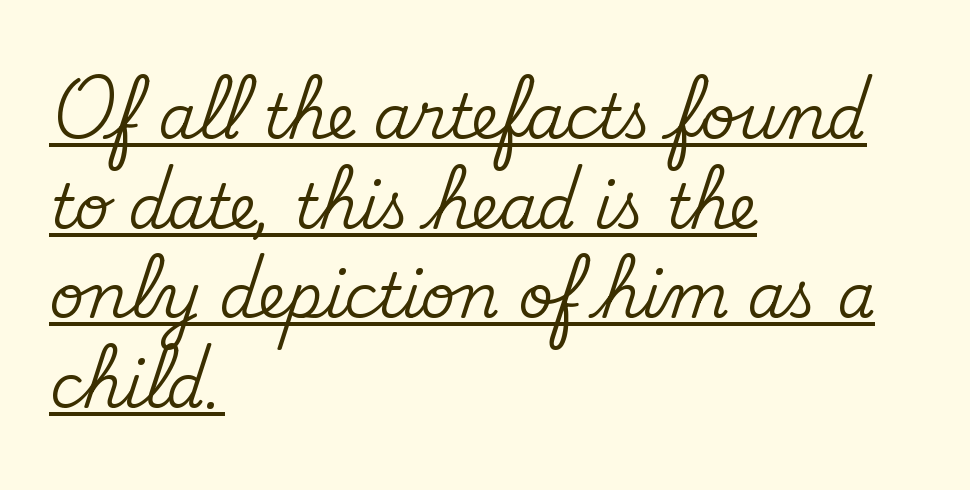
Q: Is the text italic (slanted)? A: Yes.
Q: Is the text underlined? A: Yes.
Q: How is the paragraph aligned? A: Left-aligned.
Q: Is the spacing between letters normal or unusually wide? A: Normal.
Q: Is the spacing between lines tight, normal or loose? A: Normal.
Q: Width (condensed, normal, or wide)? A: Normal.
Q: Stroke contrast? A: Medium.
Q: x-height? A: Small.
Q: Monospaced? A: No.
